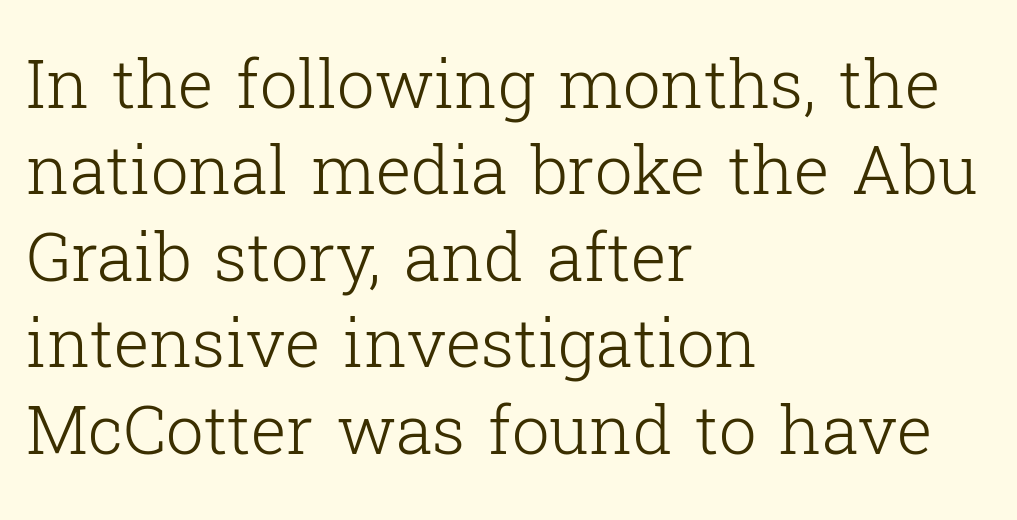
The image shows 67 px light serif type, upright; set left-aligned, normal line spacing (1.29x), normal letter spacing, not underlined; low stroke contrast and a medium x-height.
